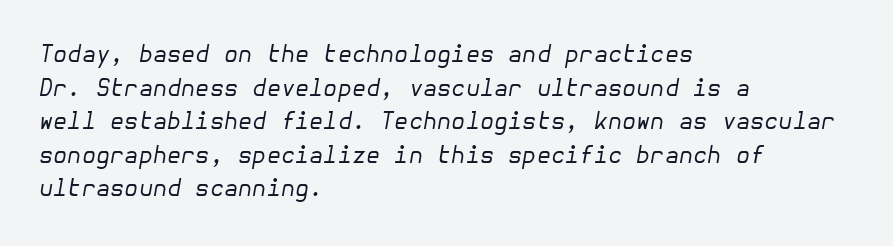
The image shows 23 px text type, italic (leaning right); set left-aligned, normal line spacing (1.46x), normal letter spacing, not underlined.
